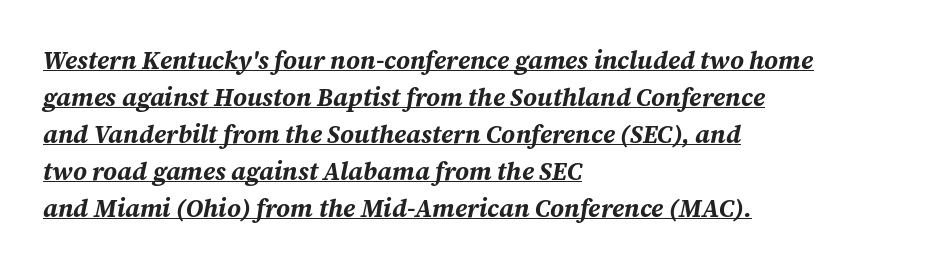
The image shows 25 px bold type, italic (leaning right); set left-aligned, normal line spacing (1.48x), normal letter spacing, underlined.
